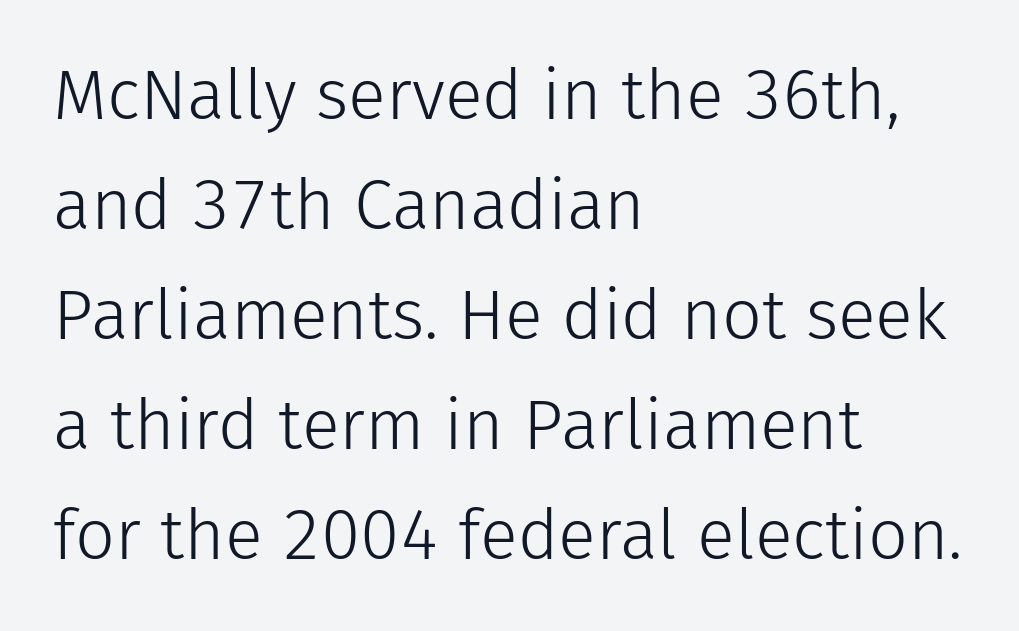
The image shows 70 px light sans-serif type, upright; set left-aligned, normal line spacing (1.57x), normal letter spacing, not underlined; low stroke contrast and a medium x-height.
